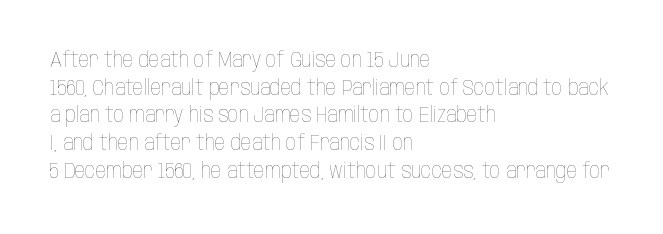
{"italic": "no", "bold": "no", "underline": "no", "align": "left", "line_spacing": "normal", "line_spacing_ratio": 1.32, "letter_spacing": "normal", "letter_spacing_em": 0.0, "glyph_px": 21}
